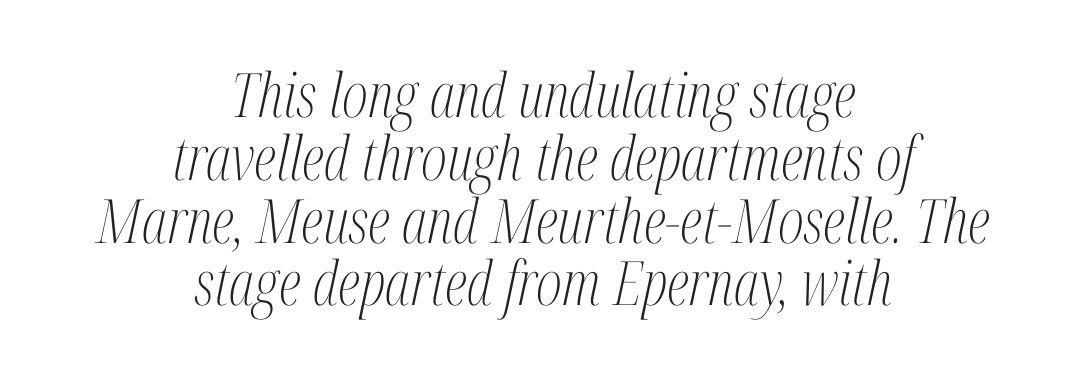
{"serif": "yes", "italic": "yes", "lean": "right", "slant_degrees": 12, "bold": "no", "weight": "light", "width": "condensed", "stroke_contrast": "medium", "x_height": "medium", "monospaced": "no", "underline": "no", "align": "center", "line_spacing": "tight", "line_spacing_ratio": 1.03, "letter_spacing": "normal", "letter_spacing_em": 0.0, "glyph_px": 61}
